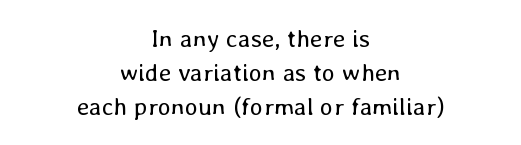
{"italic": "no", "bold": "no", "underline": "no", "align": "center", "line_spacing": "normal", "line_spacing_ratio": 1.37, "letter_spacing": "normal", "letter_spacing_em": 0.0, "glyph_px": 25}
